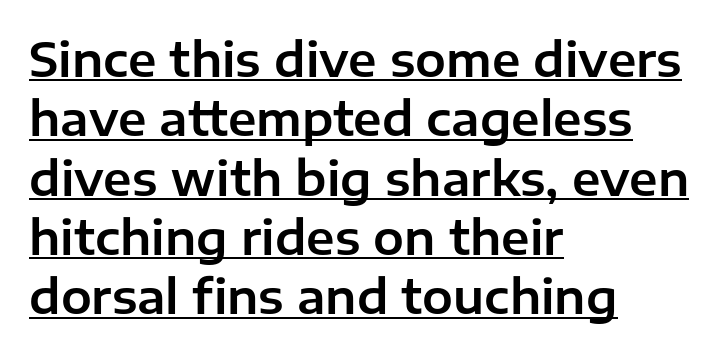
Quick note: not italic, upright. Looks like regular typesetting: each glyph gets only the width it needs. The passage shown is underscored from start to finish. The letterforms sit shoulder to shoulder at normal distance. Line spacing here is normal. A typesetter would label this face a sans.
